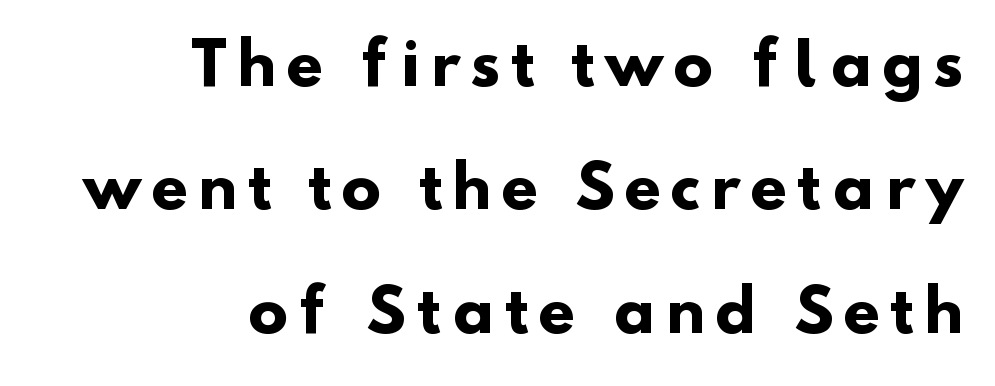
Q: Is the text bold? A: Yes.
Q: Is the typeface a serif or a sans-serif typeface? A: Sans-serif.
Q: Is the text underlined? A: No.
Q: How is the paragraph aligned? A: Right-aligned.
Q: Is the spacing between lines tight, normal or loose? A: Loose.
Q: Width (condensed, normal, or wide)? A: Normal.
Q: Stroke contrast? A: Low.
Q: x-height? A: Small.
Q: Monospaced? A: No.
